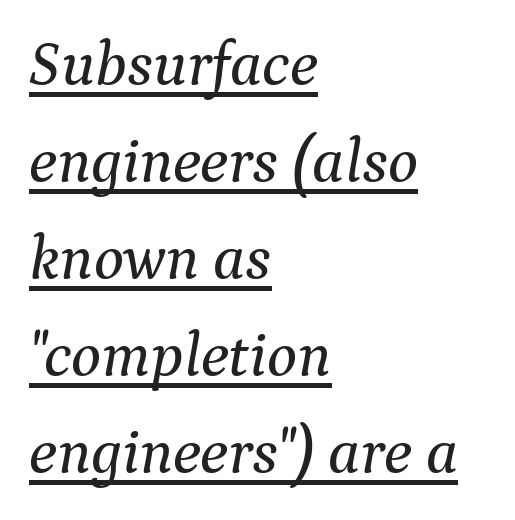
Q: Is the text italic (slanted)? A: Yes, it leans right by about 9 degrees.
Q: Is the typeface a serif or a sans-serif typeface? A: Serif.
Q: Is the text underlined? A: Yes.
Q: How is the paragraph aligned? A: Left-aligned.
Q: Is the spacing between letters normal or unusually wide? A: Normal.
Q: Is the spacing between lines tight, normal or loose? A: Normal.
Q: Width (condensed, normal, or wide)? A: Normal.
Q: Stroke contrast? A: Medium.
Q: x-height? A: Medium.
Q: Monospaced? A: No.
